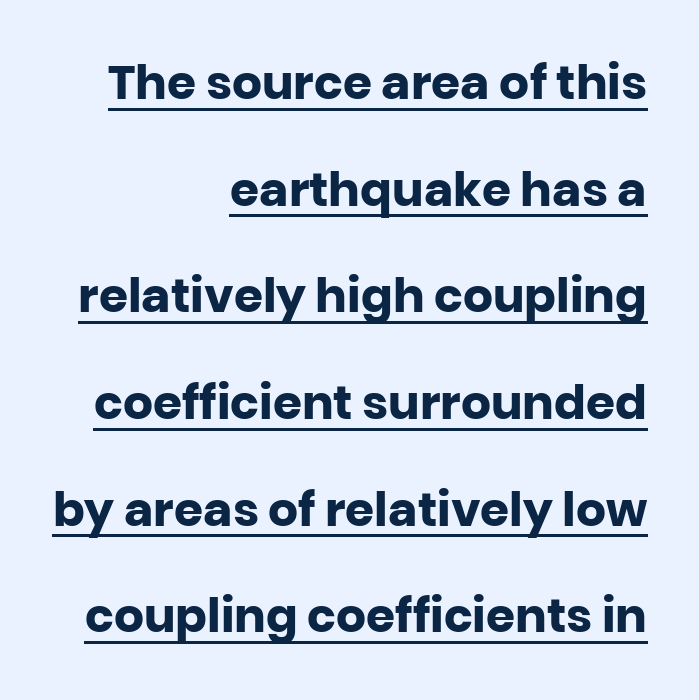
Q: Is the text bold? A: Yes.
Q: Is the text italic (slanted)? A: No, it is upright.
Q: Is the typeface a serif or a sans-serif typeface? A: Sans-serif.
Q: Is the text underlined? A: Yes.
Q: How is the paragraph aligned? A: Right-aligned.
Q: Is the spacing between letters normal or unusually wide? A: Normal.
Q: Is the spacing between lines tight, normal or loose? A: Loose.
Q: Width (condensed, normal, or wide)? A: Normal.
Q: Stroke contrast? A: Low.
Q: x-height? A: Large.
Q: Monospaced? A: No.
